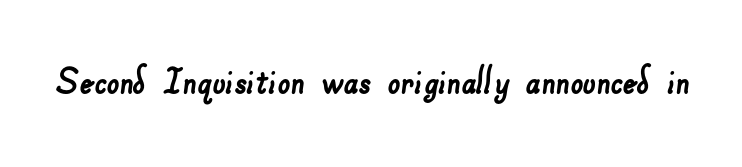
{"serif": "no", "width": "normal", "stroke_contrast": "low", "x_height": "small", "monospaced": "no", "underline": "no", "letter_spacing": "normal", "letter_spacing_em": 0.0, "glyph_px": 45}
